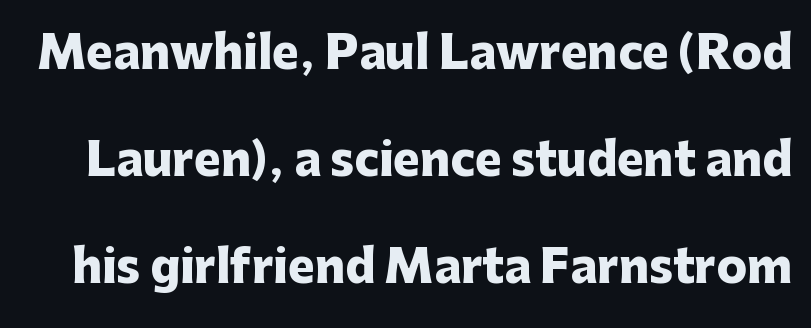
Q: Is the text bold? A: Yes.
Q: Is the text italic (slanted)? A: No, it is upright.
Q: Is the typeface a serif or a sans-serif typeface? A: Sans-serif.
Q: Is the text underlined? A: No.
Q: Is the spacing between letters normal or unusually wide? A: Normal.
Q: Is the spacing between lines tight, normal or loose? A: Loose.
Q: Width (condensed, normal, or wide)? A: Normal.
Q: Stroke contrast? A: Low.
Q: x-height? A: Medium.
Q: Monospaced? A: No.
